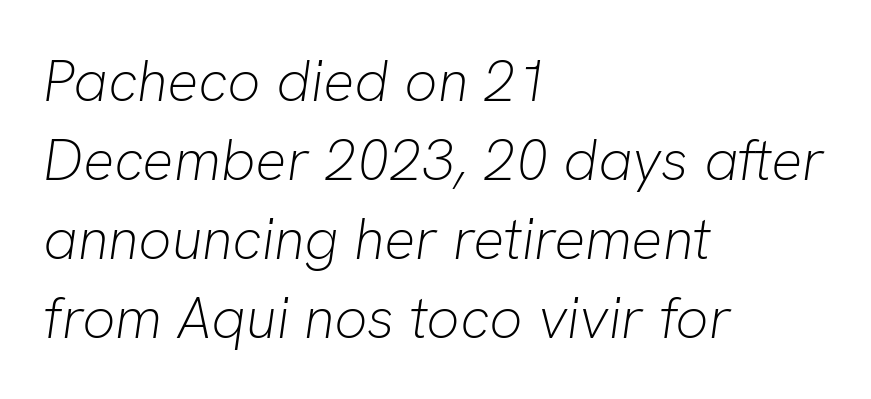
Italic: yes, the glyphs are oblique. The lines are quadded left. The string is rendered with underlining switched off. Tracking value appears to be zero — textbook default spacing.
